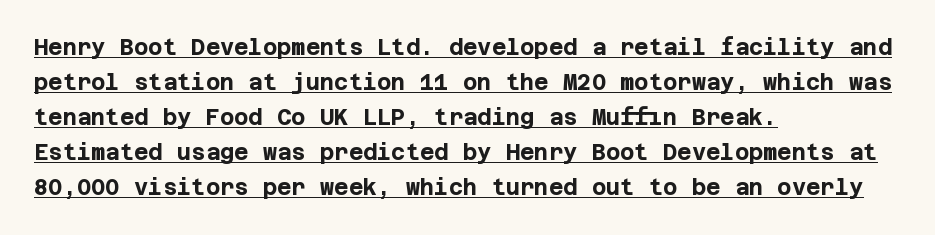
The space between consecutive lines is moderate. There is no visible air inserted between adjacent glyphs. A continuous stroke trails under the words, as in a hyperlink. In CSS terms this would be text-align: left.
